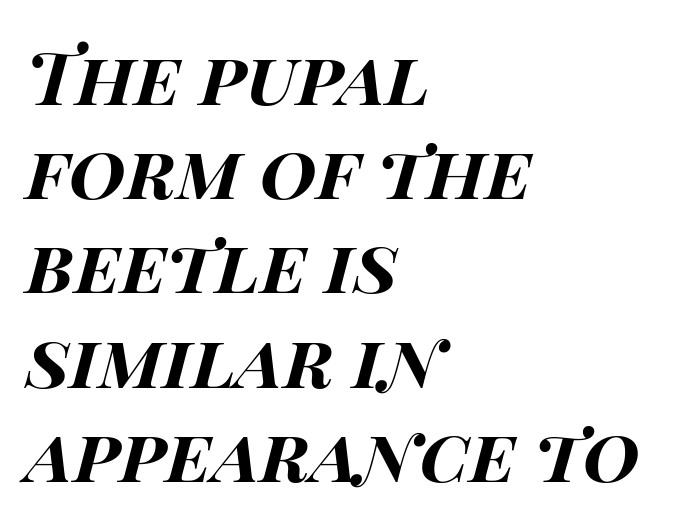
Q: Is the text bold? A: Yes.
Q: Is the text italic (slanted)? A: Yes, it leans right by about 14 degrees.
Q: Is the text underlined? A: No.
Q: How is the paragraph aligned? A: Left-aligned.
Q: Is the spacing between letters normal or unusually wide? A: Normal.
Q: Is the spacing between lines tight, normal or loose? A: Normal.
Q: Width (condensed, normal, or wide)? A: Wide.
Q: Stroke contrast? A: High.
Q: x-height? A: Large.
Q: Monospaced? A: No.
